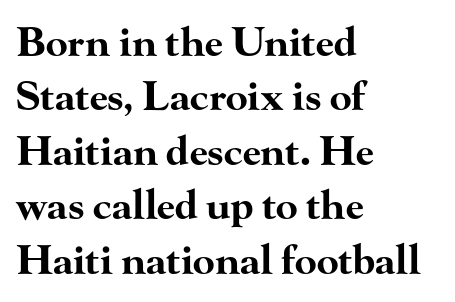
Does the leading feel generous? No, just average. On the weight axis this lands at bold, roughly 700. Regarding serifs, this sample has them. Spacing verdict: proportional, widths tailored to each character.
